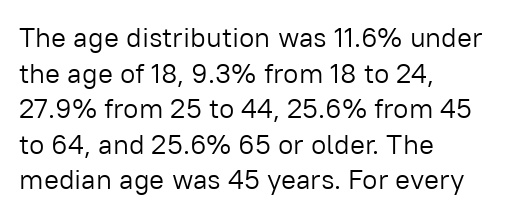
The horizontal fit of the characters is conventional and even. Left-aligned paragraph, ragged on the right. No word sits above an underline. Note the varied advance widths — an 'i' is clearly narrower than an 'm'.
